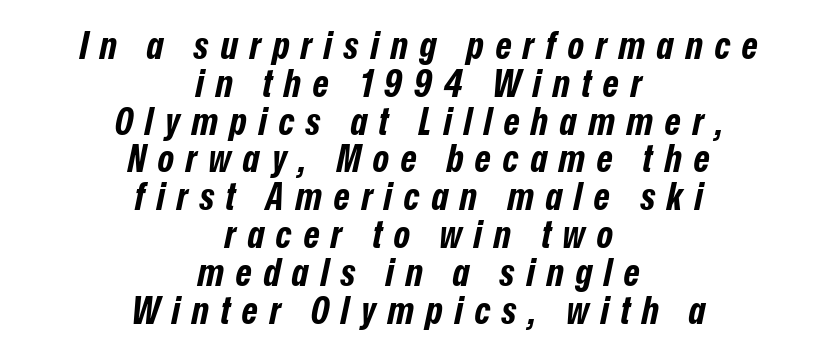
The passage shown is typed in a proportional face where columns would drift. The designer dialed line spacing down below the default. Characters are canted at an angle relative to the baseline's perpendicular. Pretty heavy lettering here — definitely bold. The text block is weighted toward neither margin, spreading evenly from the middle.
